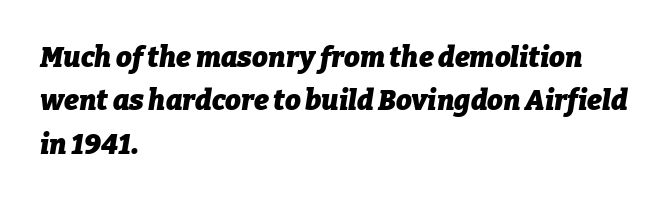
The whole block is typeset with a tilt. Stroke thickness is high; the sample reads as a true bold. The zone under the glyphs is completely vacant. Is this a fixed-width face? No — the glyphs have proportional, varying widths. The block of text has a typical density, with ordinary space between rows.
